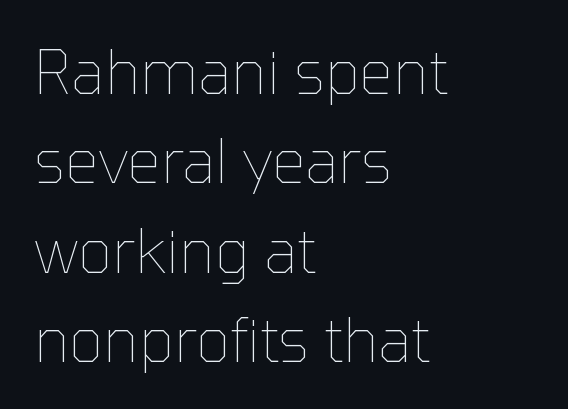
Q: Is the text bold? A: No.
Q: Is the text italic (slanted)? A: No, it is upright.
Q: Is the text underlined? A: No.
Q: How is the paragraph aligned? A: Left-aligned.
Q: Is the spacing between letters normal or unusually wide? A: Normal.
Q: Is the spacing between lines tight, normal or loose? A: Normal.
Q: Width (condensed, normal, or wide)? A: Normal.
Q: Stroke contrast? A: Low.
Q: x-height? A: Medium.
Q: Monospaced? A: No.
